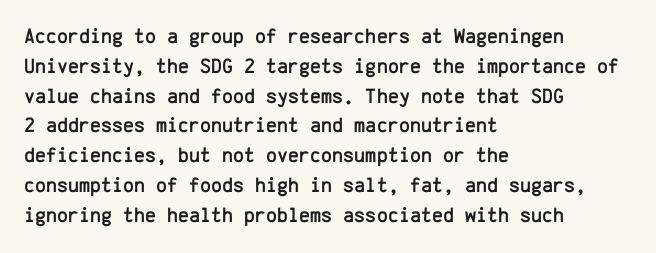
The image shows 21 px text type, upright; set left-aligned, normal line spacing (1.42x), normal letter spacing, not underlined.
